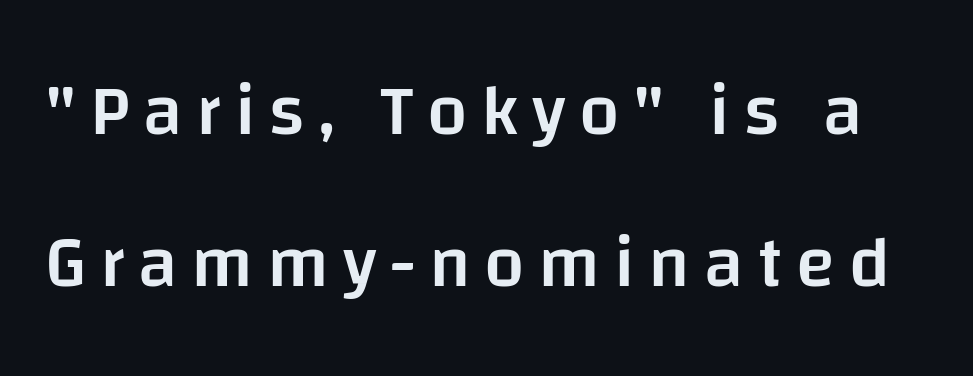
Q: Is the text bold? A: Semi-bold.
Q: Is the text italic (slanted)? A: No, it is upright.
Q: Is the typeface a serif or a sans-serif typeface? A: Sans-serif.
Q: Is the text underlined? A: No.
Q: Is the spacing between lines tight, normal or loose? A: Loose.
Q: Width (condensed, normal, or wide)? A: Normal.
Q: Stroke contrast? A: Low.
Q: x-height? A: Large.
Q: Monospaced? A: No.
